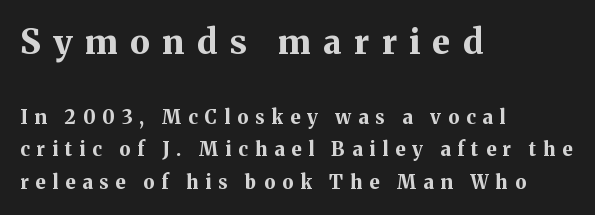
Q: Is the text bold? A: Yes.
Q: Is the text italic (slanted)? A: No, it is upright.
Q: Is the typeface a serif or a sans-serif typeface? A: Serif.
Q: Is the text underlined? A: No.
Q: How is the paragraph aligned? A: Left-aligned.
Q: Is the spacing between letters normal or unusually wide? A: Unusually wide.
Q: Is the spacing between lines tight, normal or loose? A: Normal.
Q: Which block of text is set in a larger size, the first (top) or the second (bottom)? A: The first (top) one.
Q: Width (condensed, normal, or wide)? A: Normal.
Q: Stroke contrast? A: Medium.
Q: x-height? A: Medium.
Q: Monospaced? A: No.
